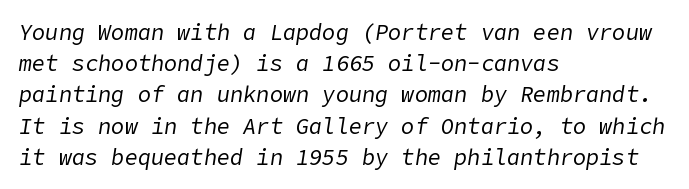
{"italic": "yes", "lean": "right", "slant_degrees": 9, "bold": "no", "underline": "no", "align": "left", "line_spacing": "normal", "line_spacing_ratio": 1.42, "letter_spacing": "normal", "letter_spacing_em": 0.0, "glyph_px": 22}
